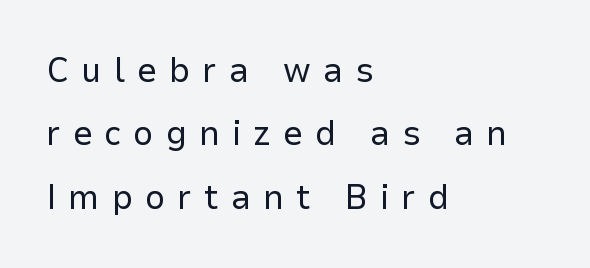
Q: Is the text bold? A: No.
Q: Is the text italic (slanted)? A: No, it is upright.
Q: Is the typeface a serif or a sans-serif typeface? A: Sans-serif.
Q: Is the text underlined? A: No.
Q: How is the paragraph aligned? A: Left-aligned.
Q: Is the spacing between letters normal or unusually wide? A: Unusually wide.
Q: Width (condensed, normal, or wide)? A: Normal.
Q: Stroke contrast? A: Low.
Q: x-height? A: Medium.
Q: Monospaced? A: No.
